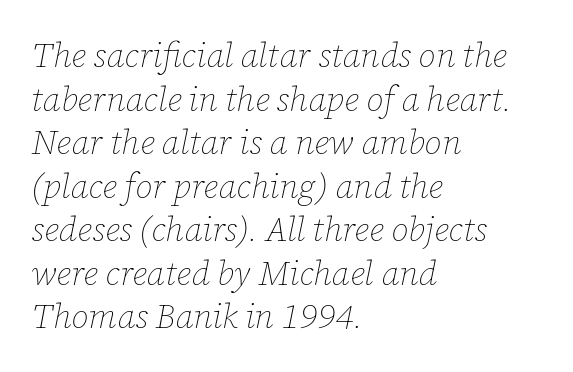
{"italic": "yes", "lean": "right", "slant_degrees": 12, "bold": "no", "weight": "thin", "width": "normal", "stroke_contrast": "low", "x_height": "medium", "monospaced": "no", "underline": "no", "align": "left", "line_spacing": "normal", "line_spacing_ratio": 1.28, "letter_spacing": "normal", "letter_spacing_em": 0.0, "glyph_px": 34}
